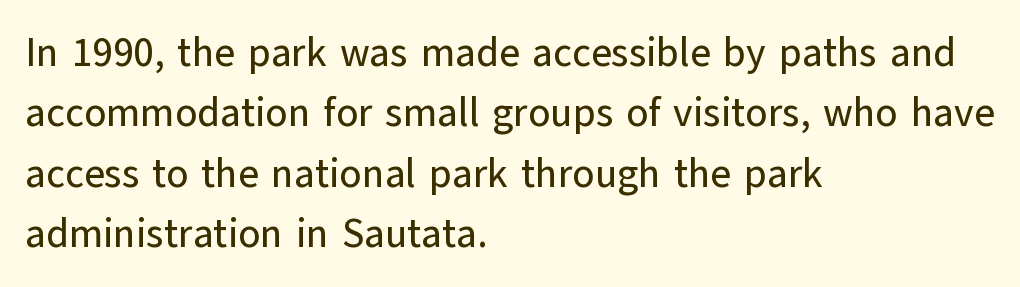
The image shows 40 px sans-serif type, upright; set left-aligned, normal line spacing (1.51x), normal letter spacing, not underlined; low stroke contrast and a medium x-height.
